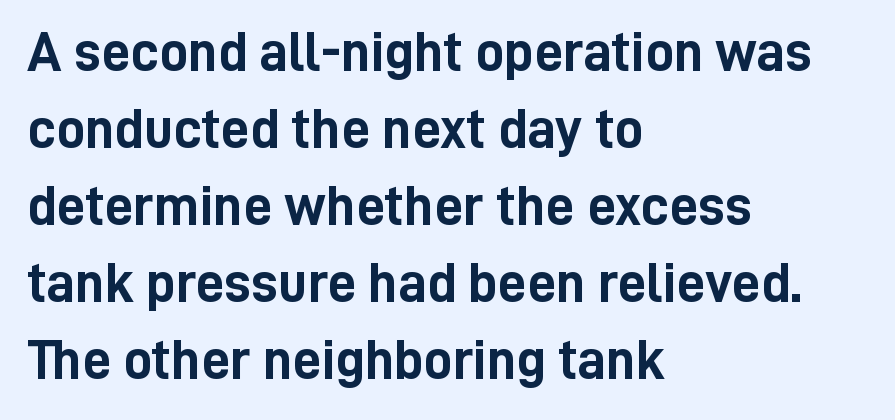
The image shows 57 px semibold, condensed sans-serif type, upright; set left-aligned, normal line spacing (1.35x), normal letter spacing, not underlined; low stroke contrast and a medium x-height.
